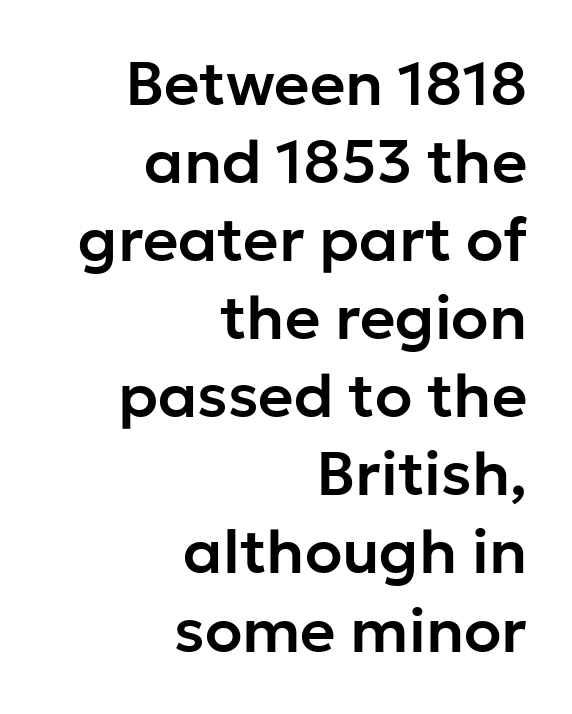
{"serif": "no", "italic": "no", "width": "normal", "stroke_contrast": "low", "x_height": "medium", "monospaced": "no", "underline": "no", "align": "right", "line_spacing": "normal", "line_spacing_ratio": 1.28, "letter_spacing": "normal", "letter_spacing_em": 0.0, "glyph_px": 61}
